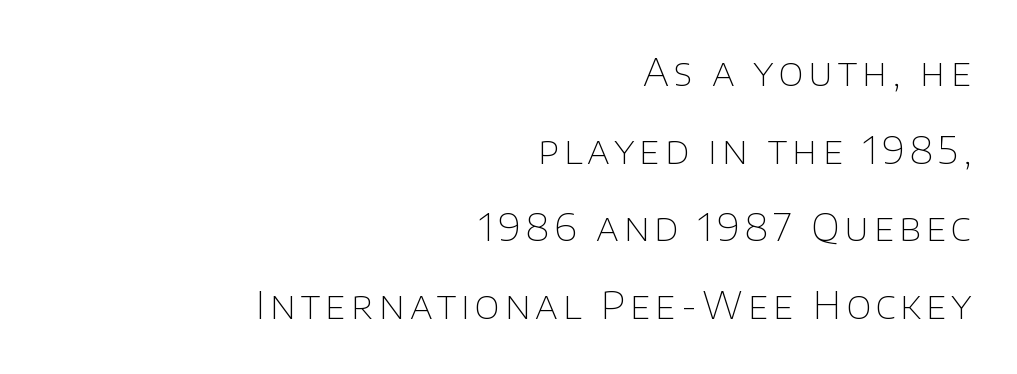
{"serif": "no", "italic": "no", "bold": "no", "weight": "thin", "width": "normal", "stroke_contrast": "low", "x_height": "large", "monospaced": "no", "underline": "no", "align": "right", "line_spacing": "loose", "line_spacing_ratio": 2.04, "glyph_px": 38}
